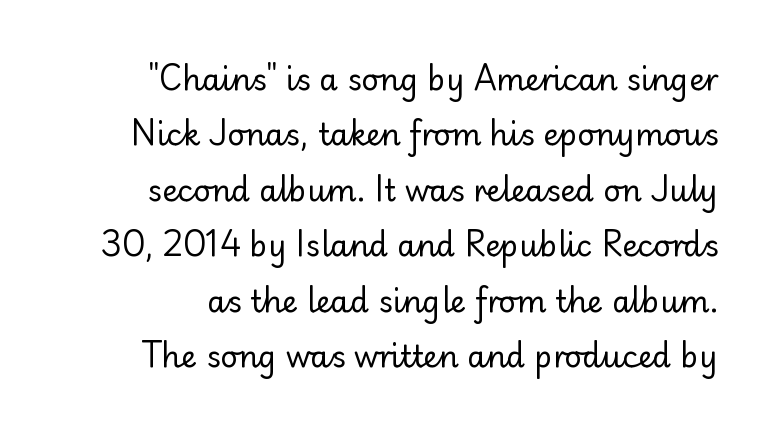
{"serif": "no", "italic": "no", "bold": "no", "weight": "regular", "width": "normal", "stroke_contrast": "low", "x_height": "small", "monospaced": "no", "underline": "no", "line_spacing_ratio": 1.85, "letter_spacing": "normal", "letter_spacing_em": 0.0, "glyph_px": 30}
